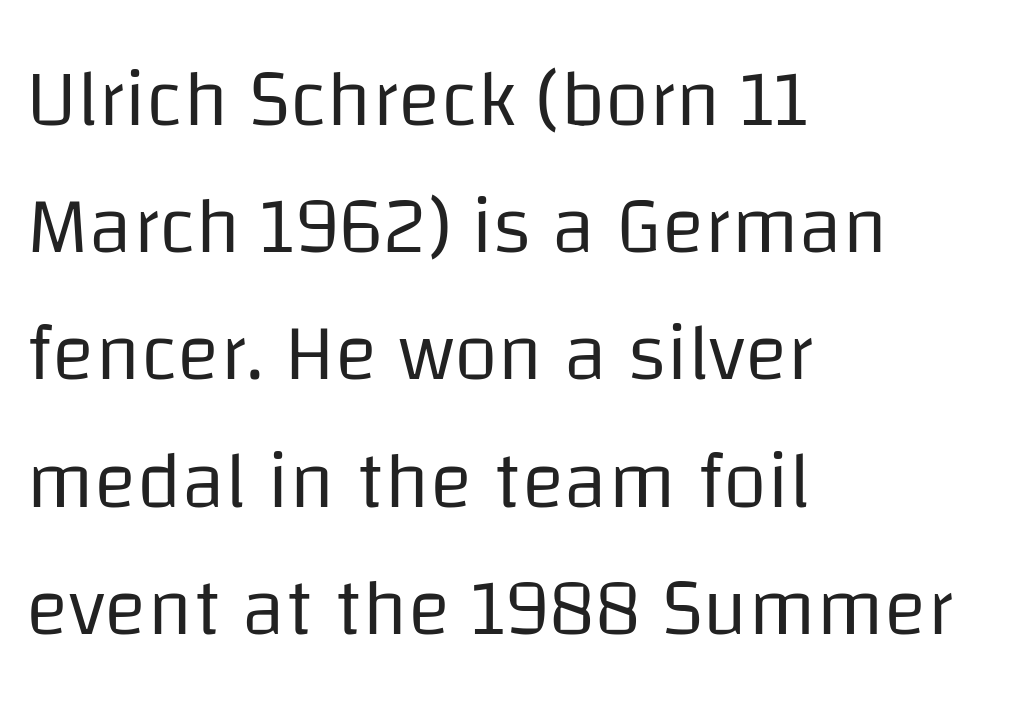
{"serif": "no", "italic": "no", "bold": "no", "weight": "regular", "width": "normal", "stroke_contrast": "low", "x_height": "large", "monospaced": "no", "underline": "no", "align": "left", "line_spacing": "normal", "line_spacing_ratio": 1.59, "letter_spacing": "normal", "letter_spacing_em": 0.0, "glyph_px": 80}
